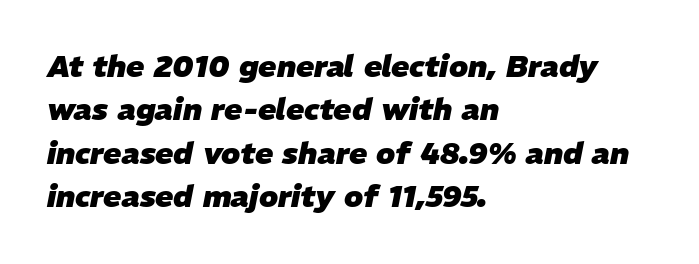
One-word summary of the alignment: left. You could call the tracking neutral — neither tight nor loose. Does the lettering tilt? It does — this is italic. Any mark beneath the type? The region is blank. Every letter is thick-stroked: bold, no question. Varying glyph widths throughout — classic text-font behaviour.
